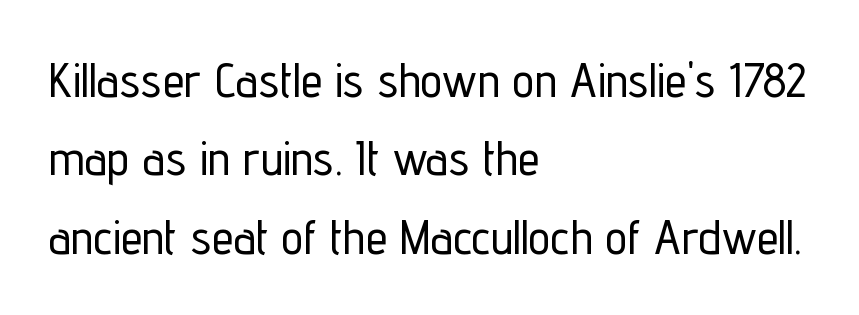
{"serif": "no", "italic": "no", "width": "condensed", "stroke_contrast": "low", "x_height": "medium", "monospaced": "no", "underline": "no", "align": "left", "line_spacing": "normal", "line_spacing_ratio": 1.6, "letter_spacing": "normal", "letter_spacing_em": 0.0, "glyph_px": 49}
